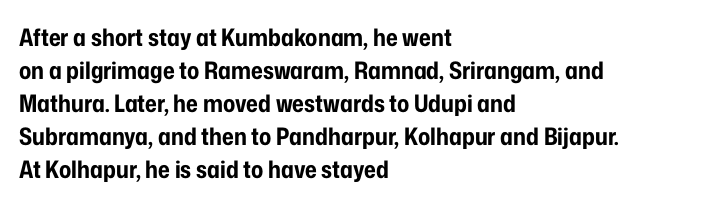
Q: Is the text bold? A: Yes.
Q: Is the text italic (slanted)? A: No, it is upright.
Q: Is the text underlined? A: No.
Q: How is the paragraph aligned? A: Left-aligned.
Q: Is the spacing between letters normal or unusually wide? A: Normal.
Q: Is the spacing between lines tight, normal or loose? A: Normal.
